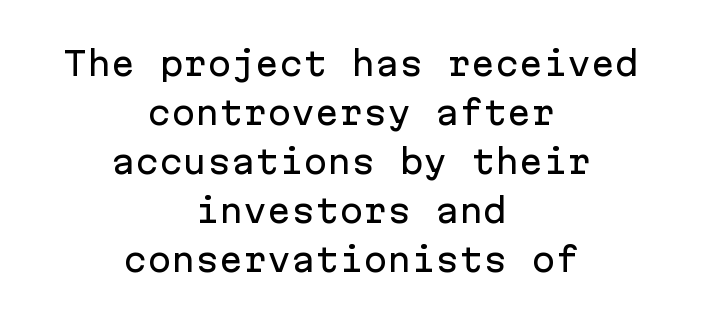
Teacher's note: observe the equal gaps on both sides — that is centered alignment. Posture: vertical. Glyph-to-glyph distance matches everyday printed text. Evenly set lines give the paragraph a standard silhouette.
